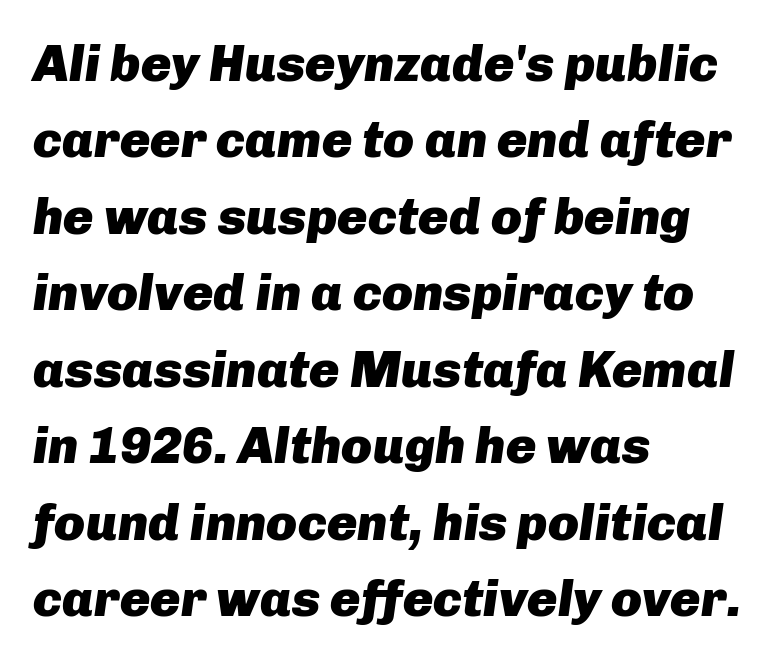
Do the characters align in a grid? No, the font is proportional. The rendering uses a bold face; every stroke is thick and dark. Baseline-to-baseline distance is the conventional proportion of letter height. Inter-character spacing is left at the font's built-in metrics.
